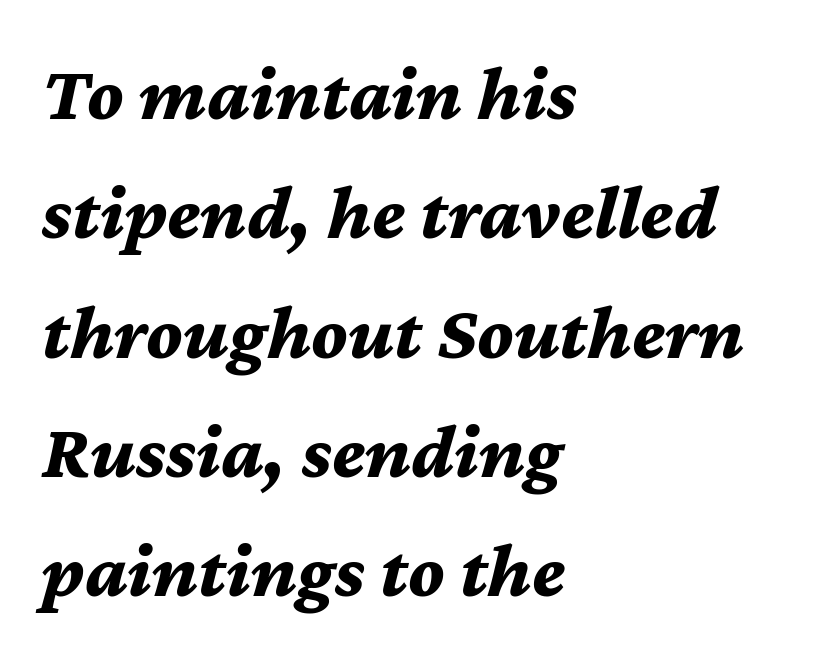
{"italic": "yes", "lean": "right", "slant_degrees": 12, "bold": "yes", "weight": "bold", "width": "normal", "stroke_contrast": "medium", "x_height": "medium", "monospaced": "no", "underline": "no", "align": "left", "line_spacing": "normal", "line_spacing_ratio": 1.53, "letter_spacing": "normal", "letter_spacing_em": 0.0, "glyph_px": 78}
